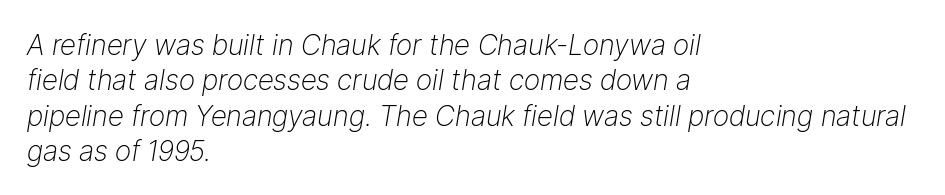
Q: Is the text bold? A: No.
Q: Is the text italic (slanted)? A: Yes, it leans right by about 9 degrees.
Q: Is the text underlined? A: No.
Q: How is the paragraph aligned? A: Left-aligned.
Q: Is the spacing between letters normal or unusually wide? A: Normal.
Q: Is the spacing between lines tight, normal or loose? A: Normal.
Q: Width (condensed, normal, or wide)? A: Normal.
Q: Stroke contrast? A: Low.
Q: x-height? A: Medium.
Q: Monospaced? A: No.
